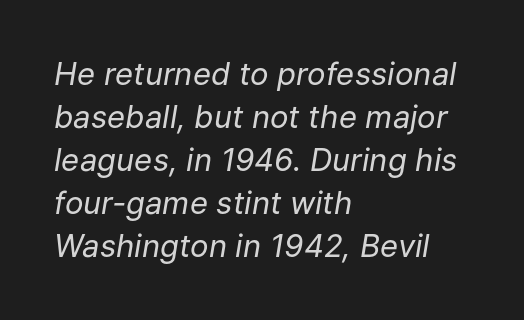
The gaps between neighbouring characters are ordinary and unremarkable. A light-to-regular cut is what we see here. What's the leading like? Ordinary, nothing unusual. The strip under each line holds only bare page.
